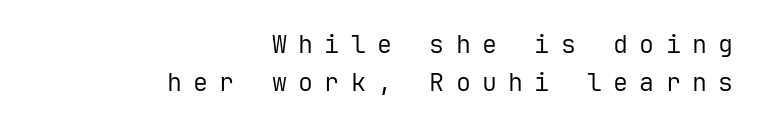
Does the leading feel generous? No, just average. The letterforms sit at book weight or below. Casual observation: everything's shoved over to the right. The area under the type is left untouched. Display-style spreading of the glyphs; the letterfit is very open.
